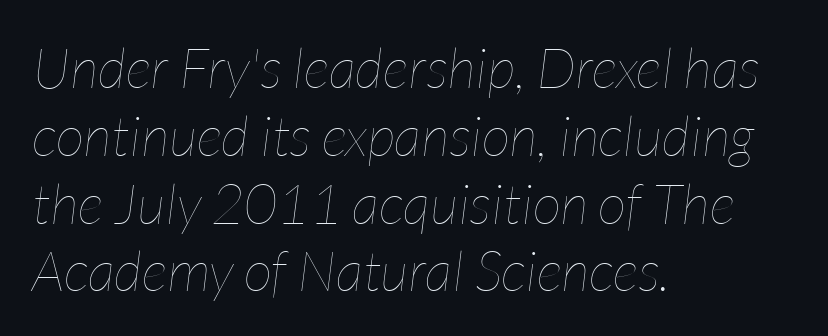
The image shows 56 px thin, condensed type, italic (leaning right); set left-aligned, line spacing 1.21x, normal letter spacing, not underlined; low stroke contrast and a medium x-height.
